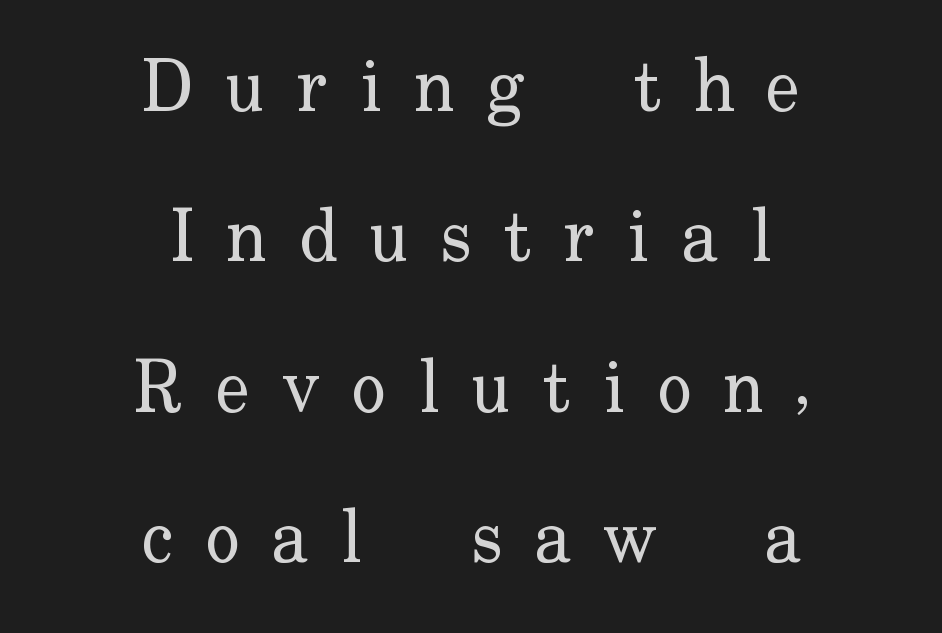
Q: Is the text bold? A: No.
Q: Is the text italic (slanted)? A: No, it is upright.
Q: Is the typeface a serif or a sans-serif typeface? A: Serif.
Q: Is the text underlined? A: No.
Q: How is the paragraph aligned? A: Centered.
Q: Is the spacing between letters normal or unusually wide? A: Unusually wide.
Q: Is the spacing between lines tight, normal or loose? A: Loose.
Q: Width (condensed, normal, or wide)? A: Normal.
Q: Stroke contrast? A: Low.
Q: x-height? A: Small.
Q: Monospaced? A: No.
